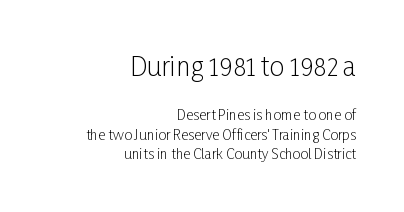
Which margin do the lines hug? The right one — the left edge is uneven. The designer left line spacing at the default. The composition opens big and finishes small. Here the glyphs are tracked normally, forming tight word shapes.
